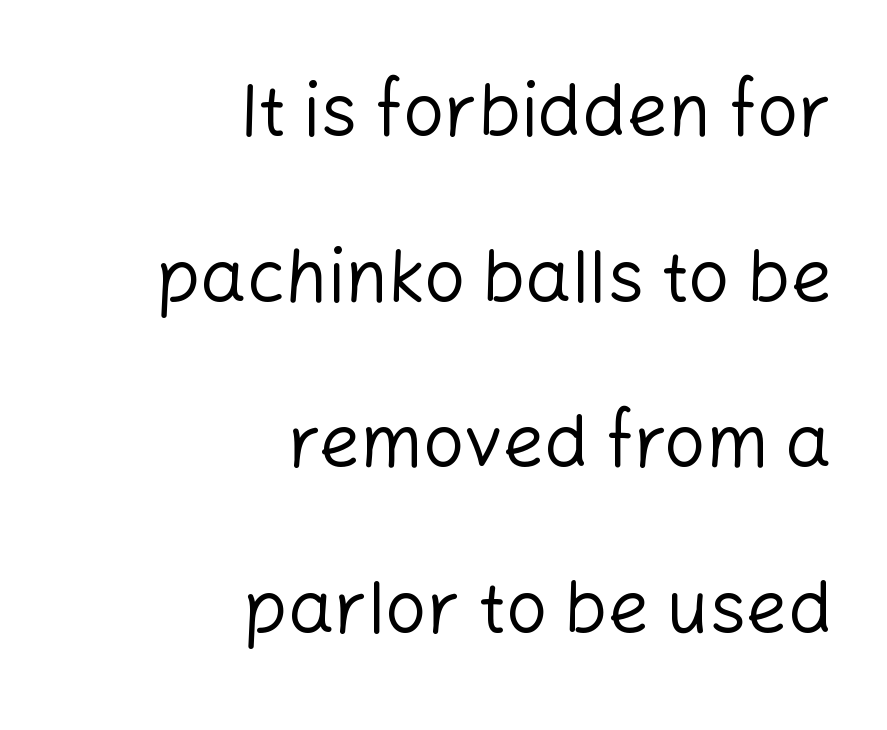
Q: Is the text bold? A: No.
Q: Is the text italic (slanted)? A: No, it is upright.
Q: Is the typeface a serif or a sans-serif typeface? A: Sans-serif.
Q: Is the text underlined? A: No.
Q: How is the paragraph aligned? A: Right-aligned.
Q: Is the spacing between letters normal or unusually wide? A: Normal.
Q: Is the spacing between lines tight, normal or loose? A: Loose.
Q: Width (condensed, normal, or wide)? A: Normal.
Q: Stroke contrast? A: Low.
Q: x-height? A: Medium.
Q: Monospaced? A: No.
